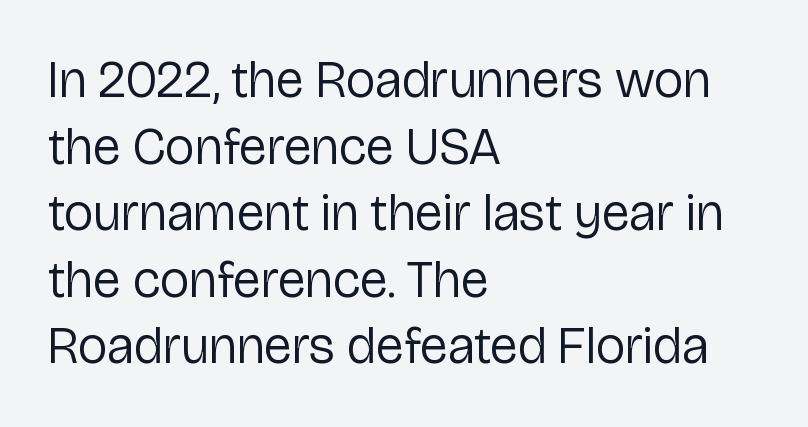
{"serif": "no", "italic": "no", "bold": "no", "weight": "regular", "width": "normal", "stroke_contrast": "low", "x_height": "medium", "monospaced": "no", "underline": "no", "align": "left", "line_spacing": "normal", "line_spacing_ratio": 1.28, "letter_spacing": "normal", "letter_spacing_em": 0.0, "glyph_px": 52}
